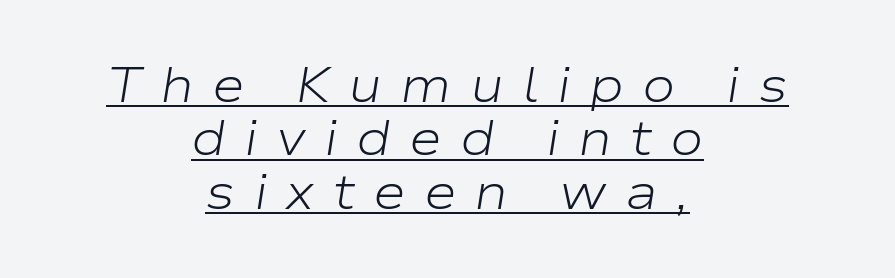
Q: Is the text bold? A: No.
Q: Is the text italic (slanted)? A: Yes, it leans right by about 9 degrees.
Q: Is the text underlined? A: Yes.
Q: How is the paragraph aligned? A: Centered.
Q: Is the spacing between letters normal or unusually wide? A: Unusually wide.
Q: Is the spacing between lines tight, normal or loose? A: Tight.
Q: Width (condensed, normal, or wide)? A: Wide.
Q: Stroke contrast? A: Low.
Q: x-height? A: Medium.
Q: Monospaced? A: No.
